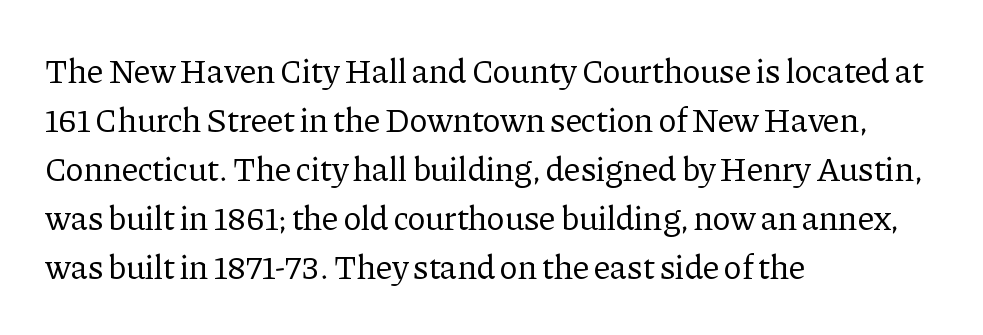
{"serif": "yes", "italic": "no", "bold": "no", "weight": "regular", "width": "normal", "stroke_contrast": "low", "x_height": "medium", "monospaced": "no", "underline": "no", "align": "left", "line_spacing": "normal", "line_spacing_ratio": 1.44, "letter_spacing": "normal", "letter_spacing_em": 0.0, "glyph_px": 34}
